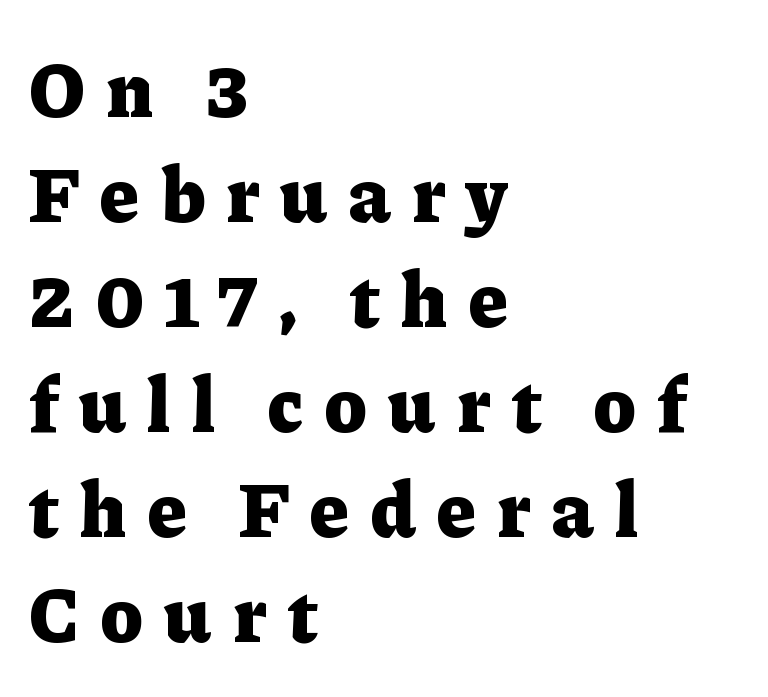
The image shows 79 px heavy serif type, upright; set left-aligned, normal line spacing (1.33x), unusually wide letter spacing (+0.27 em), not underlined; low stroke contrast and a medium x-height.
